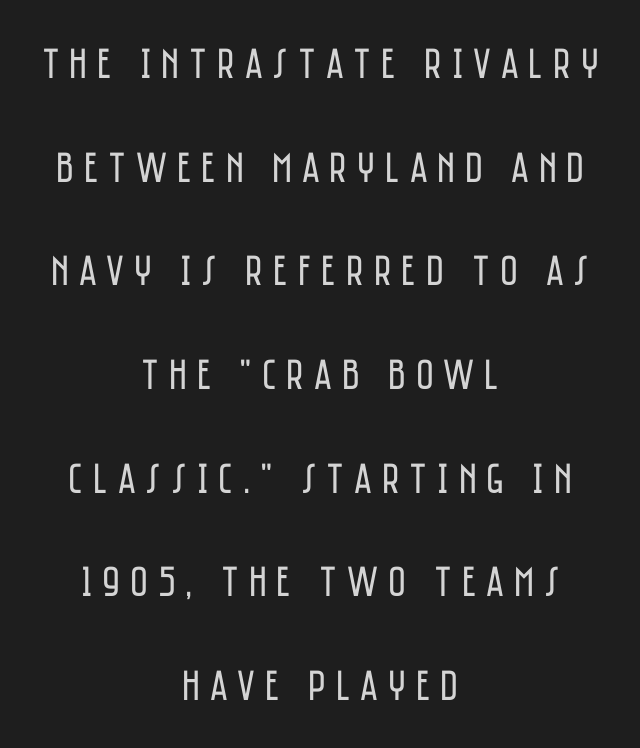
Q: Is the text bold? A: No.
Q: Is the text italic (slanted)? A: No, it is upright.
Q: Is the typeface a serif or a sans-serif typeface? A: Sans-serif.
Q: Is the text underlined? A: No.
Q: How is the paragraph aligned? A: Centered.
Q: Is the spacing between letters normal or unusually wide? A: Unusually wide.
Q: Is the spacing between lines tight, normal or loose? A: Loose.
Q: Width (condensed, normal, or wide)? A: Condensed.
Q: Stroke contrast? A: Low.
Q: x-height? A: Large.
Q: Monospaced? A: No.
